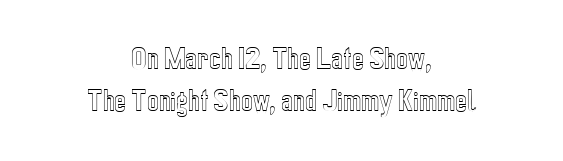
Evenly set lines give the paragraph a standard silhouette. Characters follow at the spacing the type designer built in. Tall strokes in this sample are plumb rather than angled. The zone under the glyphs is completely vacant. Casual observation: everything's sitting right in the middle.
